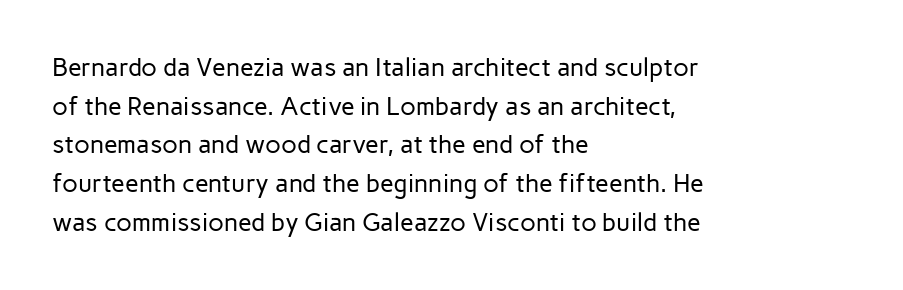
The image shows 25 px text type, upright; set left-aligned, normal line spacing (1.55x), normal letter spacing, not underlined.
